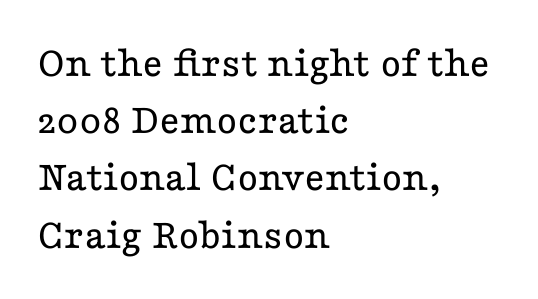
{"serif": "yes", "italic": "no", "bold": "no", "weight": "regular", "width": "wide", "stroke_contrast": "low", "x_height": "medium", "monospaced": "no", "underline": "no", "align": "left", "line_spacing": "normal", "line_spacing_ratio": 1.3, "letter_spacing": "normal", "letter_spacing_em": 0.0, "glyph_px": 44}
